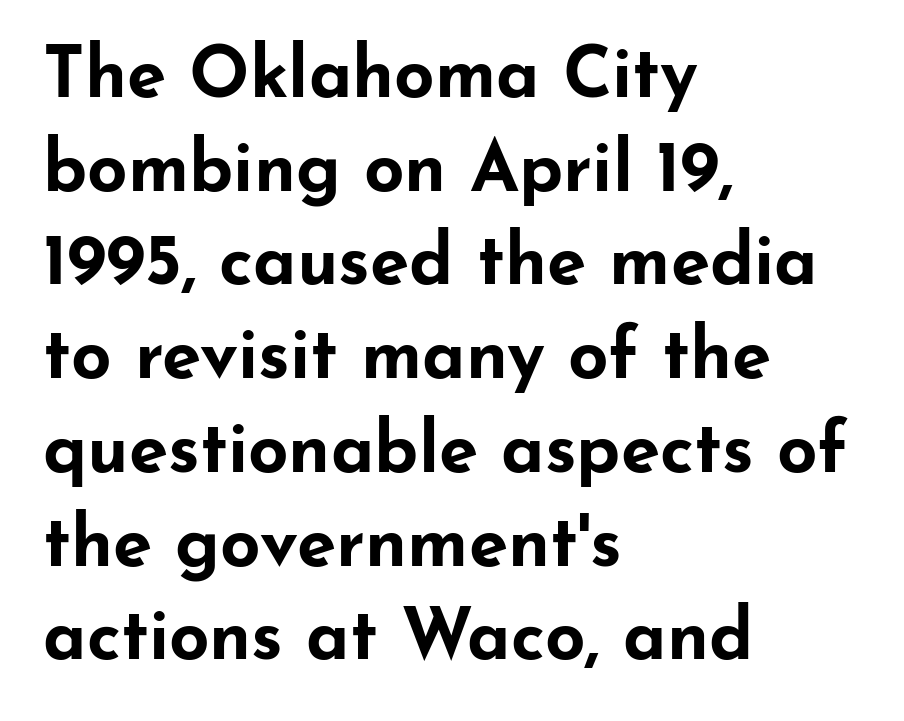
Q: Is the text bold? A: Yes.
Q: Is the text italic (slanted)? A: No, it is upright.
Q: Is the typeface a serif or a sans-serif typeface? A: Sans-serif.
Q: Is the text underlined? A: No.
Q: How is the paragraph aligned? A: Left-aligned.
Q: Is the spacing between letters normal or unusually wide? A: Normal.
Q: Is the spacing between lines tight, normal or loose? A: Normal.
Q: Width (condensed, normal, or wide)? A: Wide.
Q: Stroke contrast? A: Low.
Q: x-height? A: Small.
Q: Monospaced? A: No.
